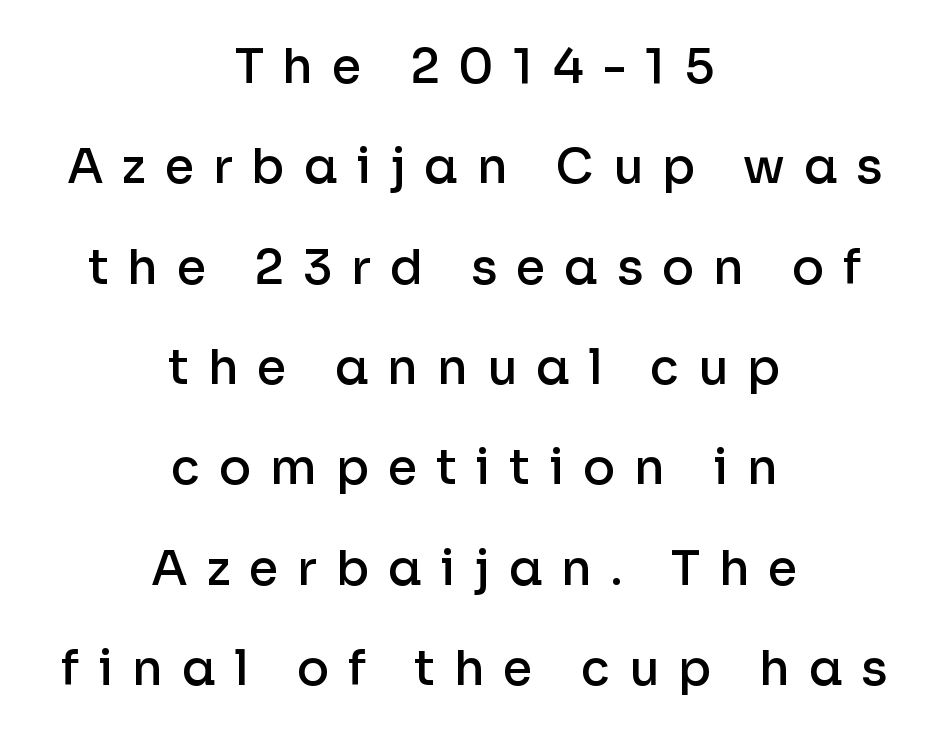
Q: Is the text bold? A: Semi-bold.
Q: Is the text italic (slanted)? A: No, it is upright.
Q: Is the typeface a serif or a sans-serif typeface? A: Sans-serif.
Q: Is the text underlined? A: No.
Q: How is the paragraph aligned? A: Centered.
Q: Is the spacing between letters normal or unusually wide? A: Unusually wide.
Q: Is the spacing between lines tight, normal or loose? A: Loose.
Q: Width (condensed, normal, or wide)? A: Normal.
Q: Stroke contrast? A: Low.
Q: x-height? A: Medium.
Q: Monospaced? A: No.
